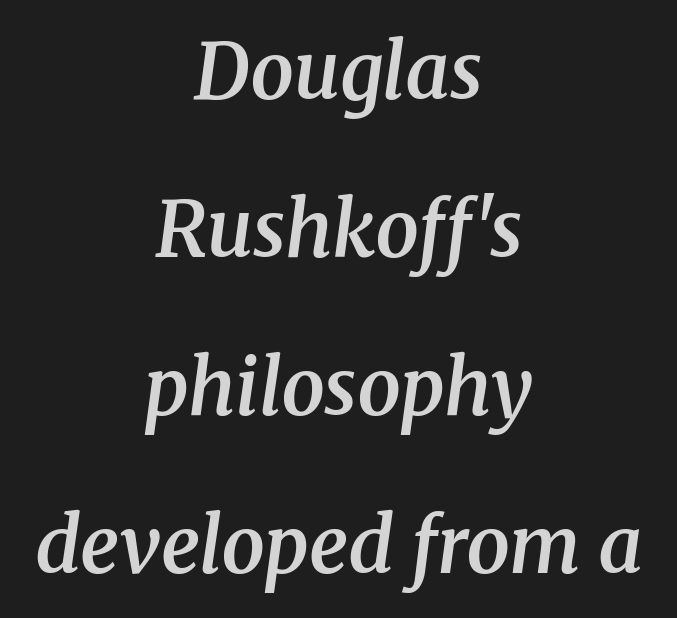
Q: Is the text bold? A: Semi-bold.
Q: Is the text italic (slanted)? A: Yes, it leans right by about 8 degrees.
Q: Is the typeface a serif or a sans-serif typeface? A: Serif.
Q: Is the text underlined? A: No.
Q: How is the paragraph aligned? A: Centered.
Q: Is the spacing between letters normal or unusually wide? A: Normal.
Q: Is the spacing between lines tight, normal or loose? A: Loose.
Q: Width (condensed, normal, or wide)? A: Normal.
Q: Stroke contrast? A: Medium.
Q: x-height? A: Medium.
Q: Monospaced? A: No.
